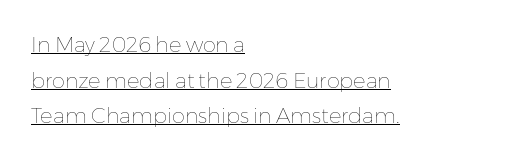
{"italic": "no", "bold": "no", "underline": "yes", "align": "left", "line_spacing": "normal", "line_spacing_ratio": 1.7, "letter_spacing": "normal", "letter_spacing_em": 0.0, "glyph_px": 21}
